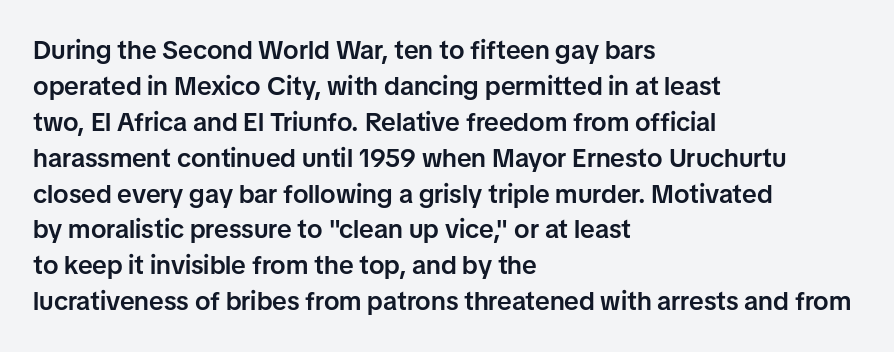
Q: Is the text bold? A: Semi-bold.
Q: Is the text italic (slanted)? A: No, it is upright.
Q: Is the text underlined? A: No.
Q: How is the paragraph aligned? A: Left-aligned.
Q: Is the spacing between letters normal or unusually wide? A: Normal.
Q: Is the spacing between lines tight, normal or loose? A: Normal.
